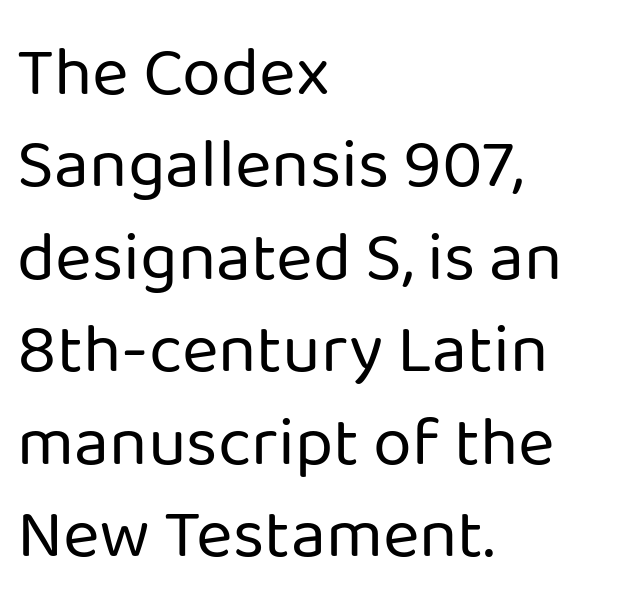
The passage shown is not underscored anywhere. To sum up the face: it is a sans, with no serifs. Looks like regular typesetting: each glyph gets only the width it needs. The weight tops out at a normal text grade.
